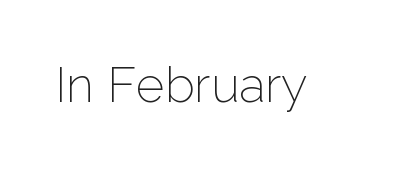
The image shows 49 px thin sans-serif type, upright; set normal letter spacing, not underlined; low stroke contrast and a medium x-height.
